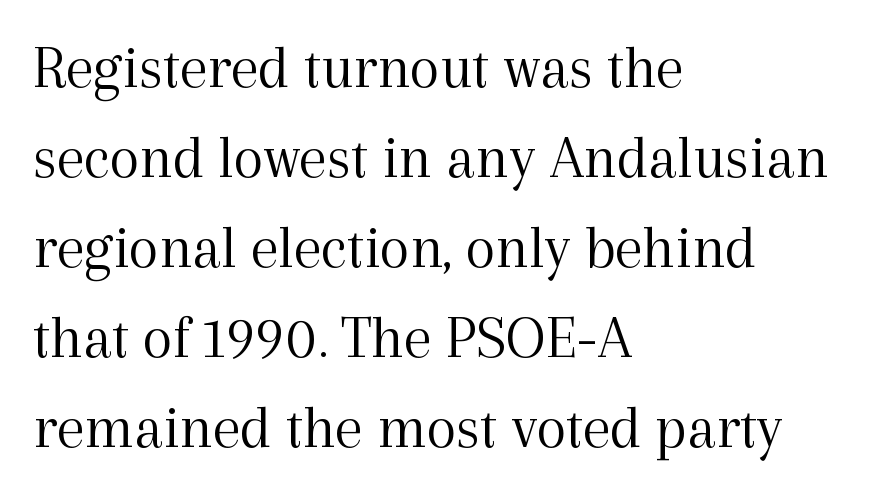
The letters carry serifs — small finishing strokes at the ends of their stems. The tracking reads as untouched default to a designer's eye. Leading matches the norm, producing a regular column. Every stem runs plumb, perpendicular to the baseline. Left-aligned paragraph, ragged on the right. The foot of each line stays bare and open.
